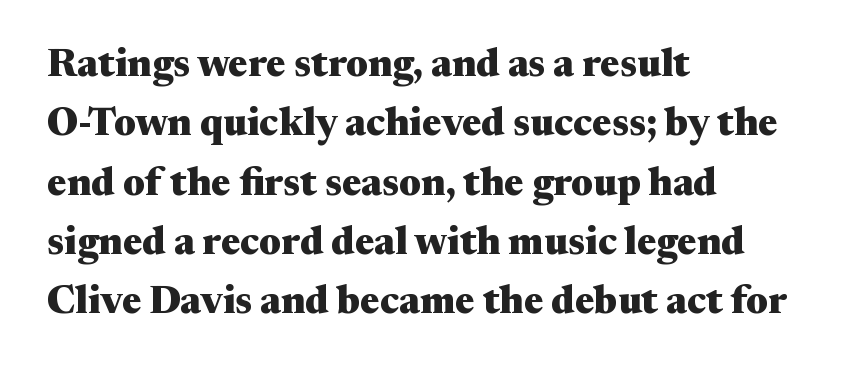
{"serif": "yes", "italic": "no", "bold": "yes", "weight": "heavy", "width": "wide", "stroke_contrast": "medium", "x_height": "medium", "monospaced": "no", "underline": "no", "align": "left", "line_spacing": "normal", "line_spacing_ratio": 1.52, "letter_spacing": "normal", "letter_spacing_em": 0.0, "glyph_px": 39}
